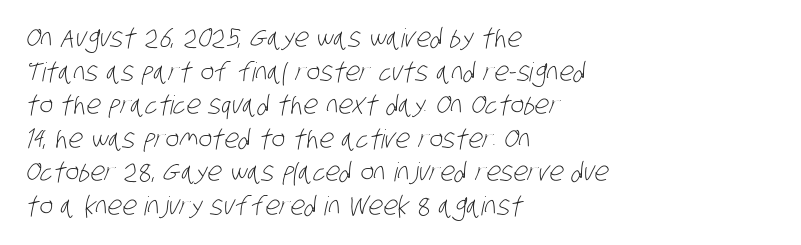
Q: Is the text bold? A: No.
Q: Is the text underlined? A: No.
Q: How is the paragraph aligned? A: Left-aligned.
Q: Is the spacing between letters normal or unusually wide? A: Normal.
Q: Is the spacing between lines tight, normal or loose? A: Normal.
